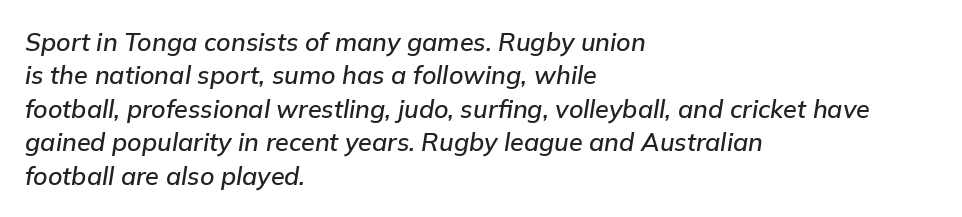
Q: Is the text italic (slanted)? A: Yes, it leans right by about 9 degrees.
Q: Is the text underlined? A: No.
Q: How is the paragraph aligned? A: Left-aligned.
Q: Is the spacing between letters normal or unusually wide? A: Normal.
Q: Is the spacing between lines tight, normal or loose? A: Normal.
